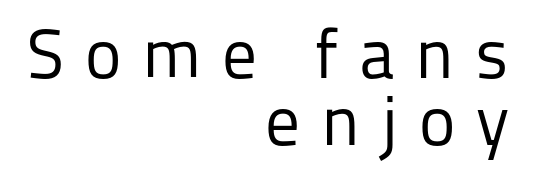
Q: Is the text bold? A: No.
Q: Is the text italic (slanted)? A: No, it is upright.
Q: Is the typeface a serif or a sans-serif typeface? A: Sans-serif.
Q: Is the text underlined? A: No.
Q: How is the paragraph aligned? A: Right-aligned.
Q: Is the spacing between letters normal or unusually wide? A: Unusually wide.
Q: Is the spacing between lines tight, normal or loose? A: Tight.
Q: Width (condensed, normal, or wide)? A: Normal.
Q: Stroke contrast? A: Low.
Q: x-height? A: Medium.
Q: Monospaced? A: No.
